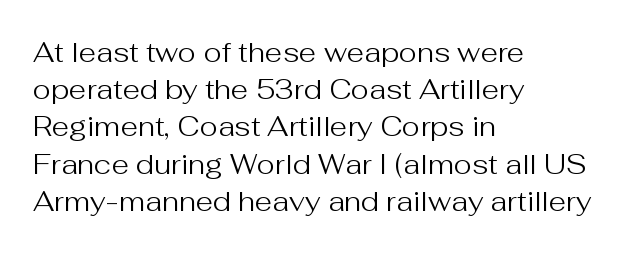
Q: Is the text bold? A: No.
Q: Is the text italic (slanted)? A: No, it is upright.
Q: Is the typeface a serif or a sans-serif typeface? A: Sans-serif.
Q: Is the text underlined? A: No.
Q: How is the paragraph aligned? A: Left-aligned.
Q: Is the spacing between letters normal or unusually wide? A: Normal.
Q: Is the spacing between lines tight, normal or loose? A: Normal.
Q: Width (condensed, normal, or wide)? A: Normal.
Q: Stroke contrast? A: Medium.
Q: x-height? A: Medium.
Q: Monospaced? A: No.
